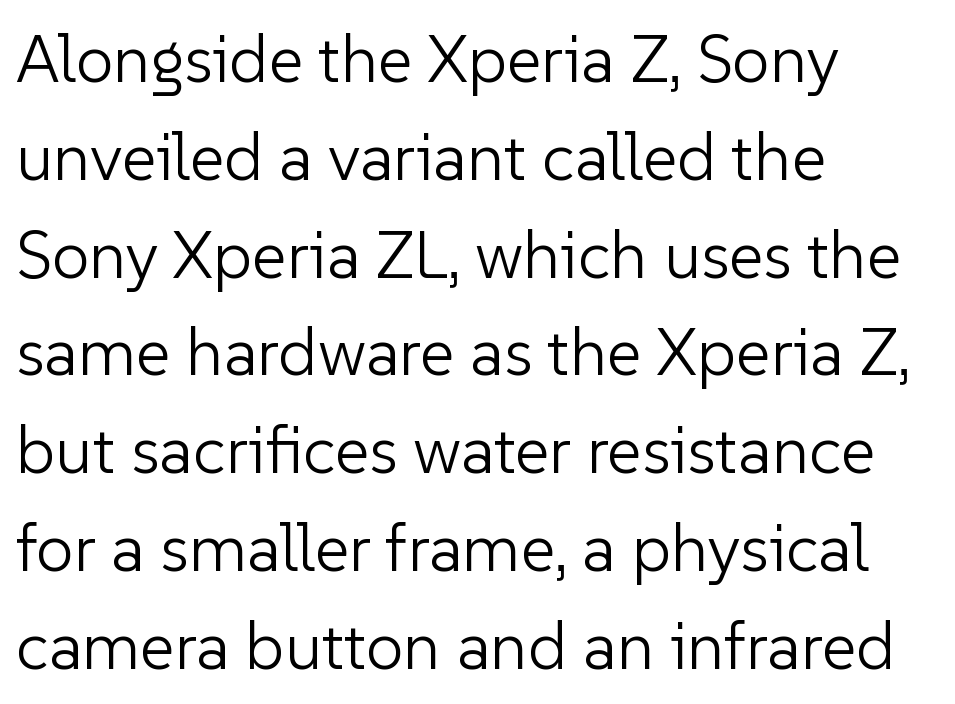
{"serif": "no", "italic": "no", "bold": "no", "weight": "light", "width": "normal", "stroke_contrast": "low", "x_height": "medium", "monospaced": "no", "underline": "no", "align": "left", "line_spacing": "normal", "line_spacing_ratio": 1.46, "letter_spacing": "normal", "letter_spacing_em": 0.0, "glyph_px": 67}
